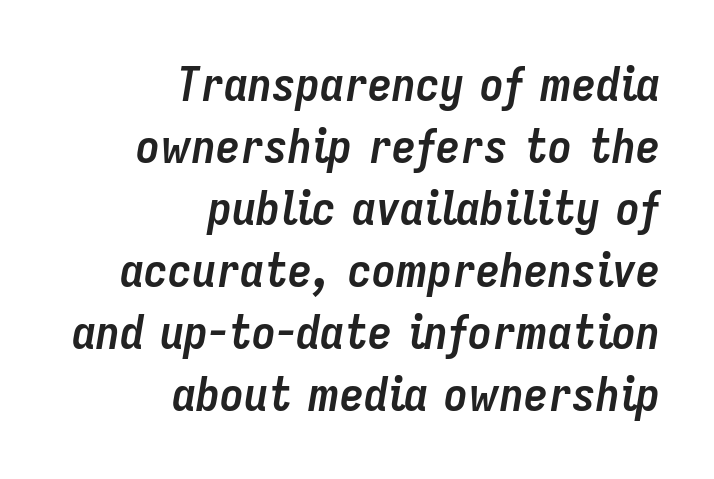
Is the block centered? No — it sits flush against the right margin. Compared with ordinary roman type, these characters are visibly tilted. Do the characters align in a grid? No, the font is proportional. Heavy-handed strokes throughout: this text is bold. Standard letterfit; no display-style spreading of the glyphs. Each new line begins a customary step beneath the previous one.
